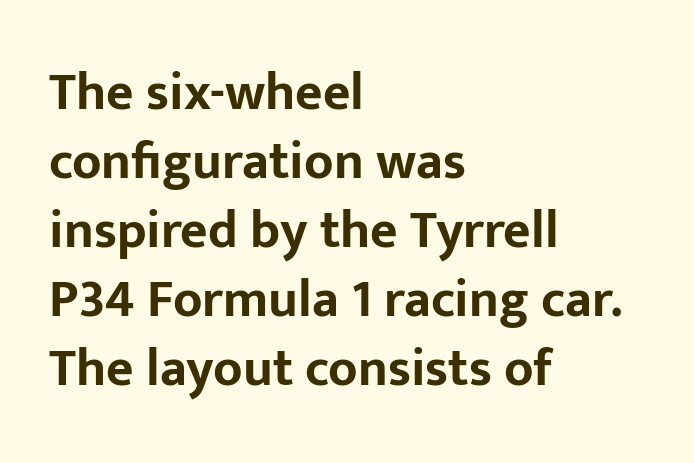
Each letter's strokes conclude bluntly, with no projecting serifs. This sample has the flowing, uneven cadence of proportional lettering. Is there any slant? The stems are plumb. How heavy is the stroke? Heavy — this is a bold. Is there much room between lines? A standard amount, neither cramped nor airy.
